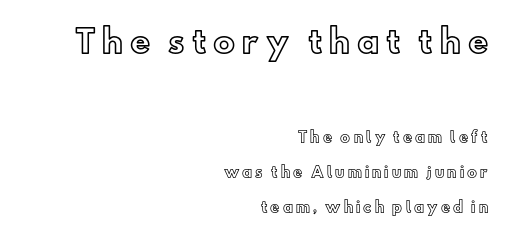
Words appear elongated and porous because spacing is wide. Any mark beneath the type? The region is blank. Spacing verdict: proportional, widths tailored to each character. Ascenders rise straight up at ninety degrees. Notice the wide empty band between every row — that's loose leading. Which chunk is bigger? The first one — the top block dwarfs the bottom.
